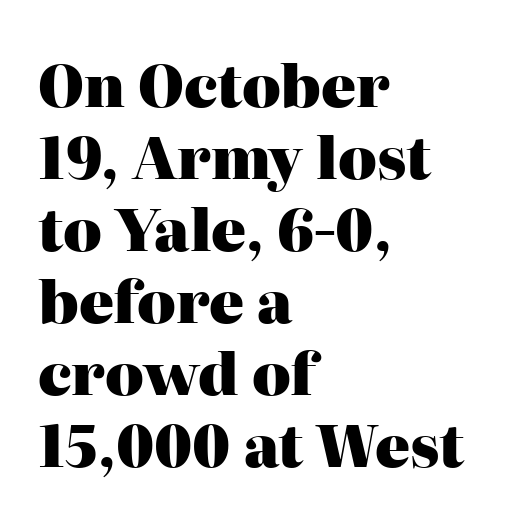
The image shows 58 px heavy serif type, upright; set left-aligned, line spacing 1.24x, normal letter spacing, not underlined; high stroke contrast and a medium x-height.
